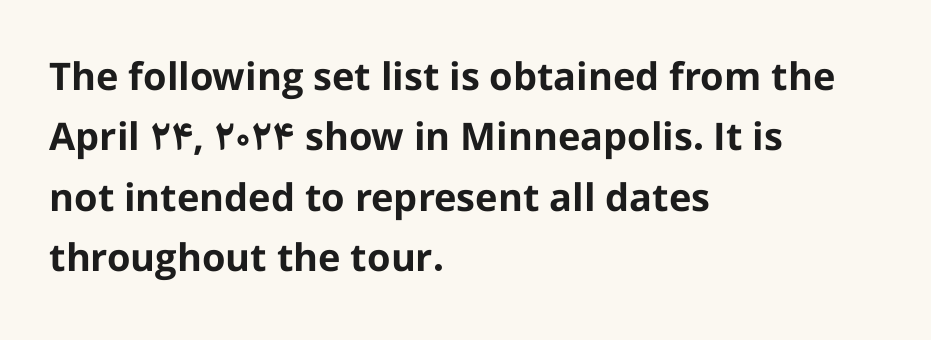
The image shows 38 px bold sans-serif type, upright; set left-aligned, normal line spacing (1.59x), normal letter spacing, not underlined; low stroke contrast and a medium x-height.
